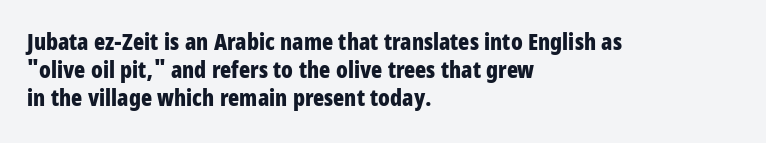
{"italic": "no", "bold": "yes", "underline": "no", "align": "left", "line_spacing_ratio": 1.22, "letter_spacing": "normal", "letter_spacing_em": 0.0, "glyph_px": 23}
